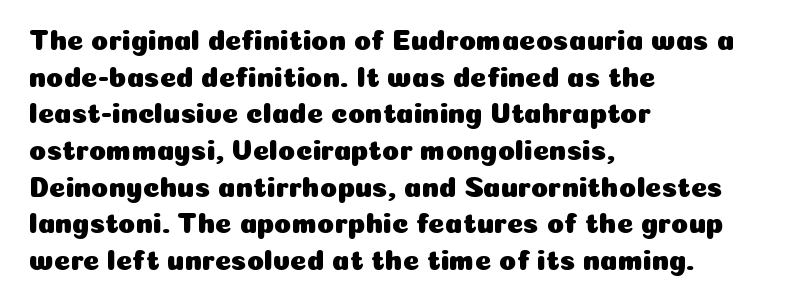
Q: Is the text italic (slanted)? A: No, it is upright.
Q: Is the typeface a serif or a sans-serif typeface? A: Sans-serif.
Q: Is the text underlined? A: No.
Q: How is the paragraph aligned? A: Left-aligned.
Q: Is the spacing between letters normal or unusually wide? A: Normal.
Q: Is the spacing between lines tight, normal or loose? A: Normal.
Q: Width (condensed, normal, or wide)? A: Normal.
Q: Stroke contrast? A: Low.
Q: x-height? A: Medium.
Q: Monospaced? A: No.
